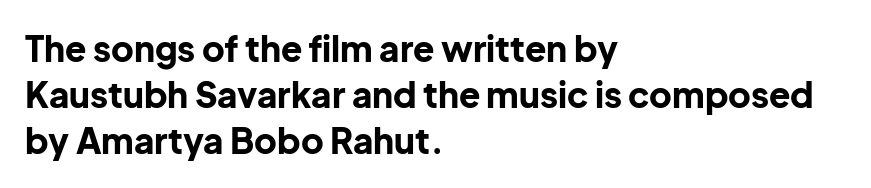
In CSS terms this would be text-align: left. The face used here is proportionally spaced, like ordinary book or web type. Nobody touched the tracking dial on this one. Summary of vertical rhythm: regular, with standard interline spacing. The font family rendered here belongs to the sans-serif group. What weight is shown? A full bold with thick strokes.
